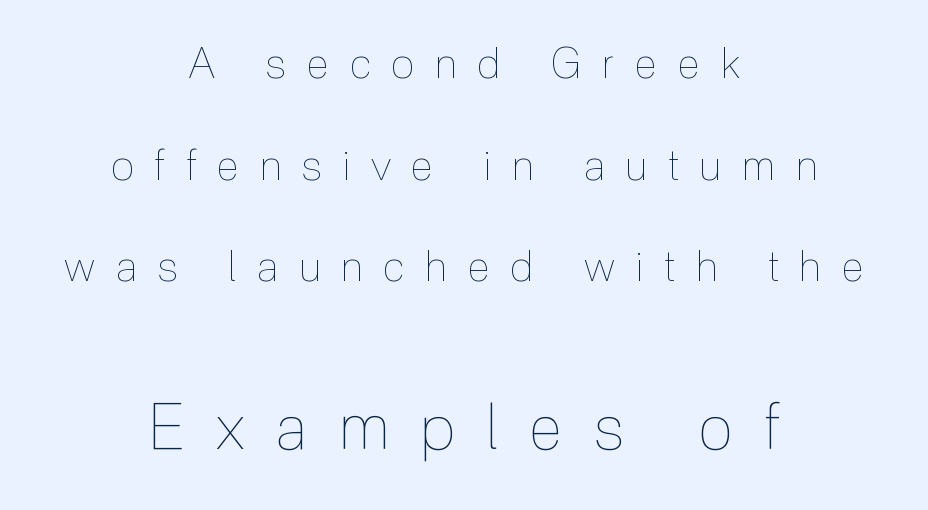
The strip under each line holds only bare page. The characters are drawn with everyday or finer stroke widths. The lines are spread far apart with generous leading. The second block has been scaled up relative to the first. Neither beginnings nor endings align; midpoints do.
